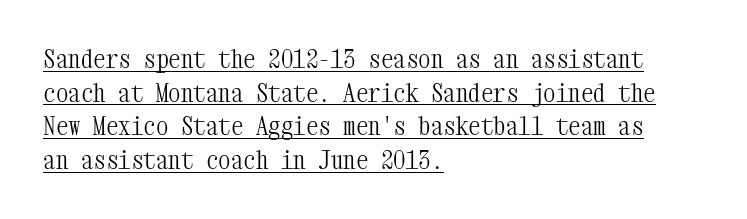
The image shows 25 px text type, upright; set left-aligned, normal line spacing (1.35x), normal letter spacing, underlined.
